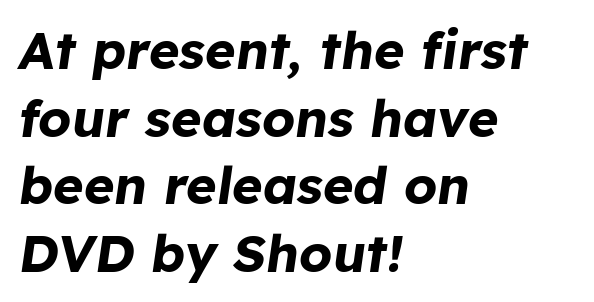
Q: Is the text bold? A: Yes.
Q: Is the text italic (slanted)? A: Yes, it leans right by about 8 degrees.
Q: Is the text underlined? A: No.
Q: How is the paragraph aligned? A: Left-aligned.
Q: Is the spacing between letters normal or unusually wide? A: Normal.
Q: Is the spacing between lines tight, normal or loose? A: Normal.
Q: Width (condensed, normal, or wide)? A: Normal.
Q: Stroke contrast? A: Low.
Q: x-height? A: Medium.
Q: Monospaced? A: No.
